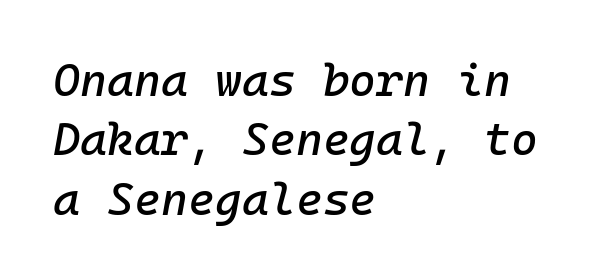
The image shows 46 px text type, italic (leaning right), monospaced; set left-aligned, normal line spacing (1.29x), normal letter spacing, not underlined; low stroke contrast and a medium x-height.
